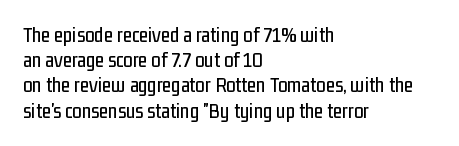
The image shows 21 px text type, upright; set left-aligned, line spacing 1.2x, normal letter spacing, not underlined.
